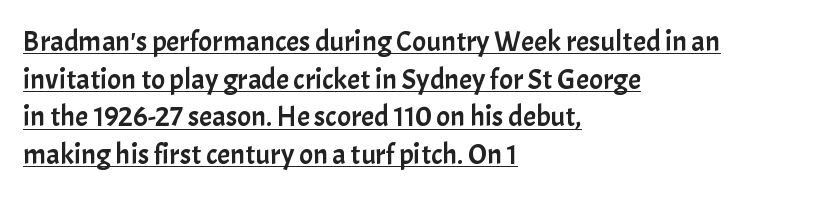
The image shows 29 px sans-serif type, upright; set left-aligned, normal line spacing (1.3x), normal letter spacing, underlined; low stroke contrast and a medium x-height.
